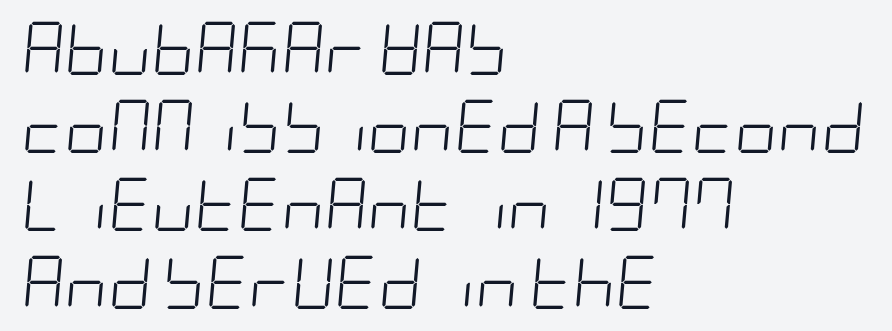
{"italic": "yes", "lean": "right", "slant_degrees": 5, "bold": "no", "weight": "light", "width": "condensed", "stroke_contrast": "low", "x_height": "large", "underline": "no", "align": "left", "line_spacing": "normal", "line_spacing_ratio": 1.47, "letter_spacing": "normal", "letter_spacing_em": 0.0, "glyph_px": 53}
